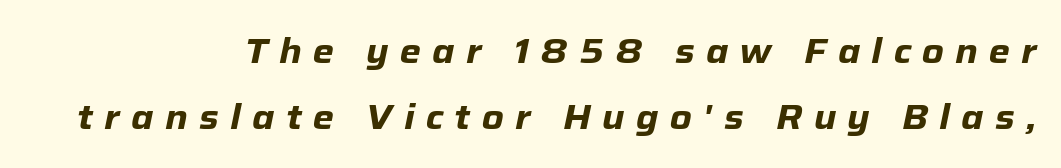
Q: Is the text bold? A: Yes.
Q: Is the text italic (slanted)? A: Yes, it leans right by about 12 degrees.
Q: Is the text underlined? A: No.
Q: How is the paragraph aligned? A: Right-aligned.
Q: Is the spacing between letters normal or unusually wide? A: Unusually wide.
Q: Is the spacing between lines tight, normal or loose? A: Loose.
Q: Width (condensed, normal, or wide)? A: Normal.
Q: Stroke contrast? A: Low.
Q: x-height? A: Medium.
Q: Monospaced? A: No.
